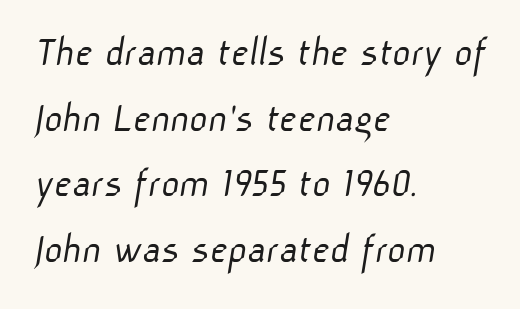
The image shows 44 px light sans-serif type; set left-aligned, normal line spacing (1.49x), normal letter spacing, not underlined; low stroke contrast and a medium x-height.
